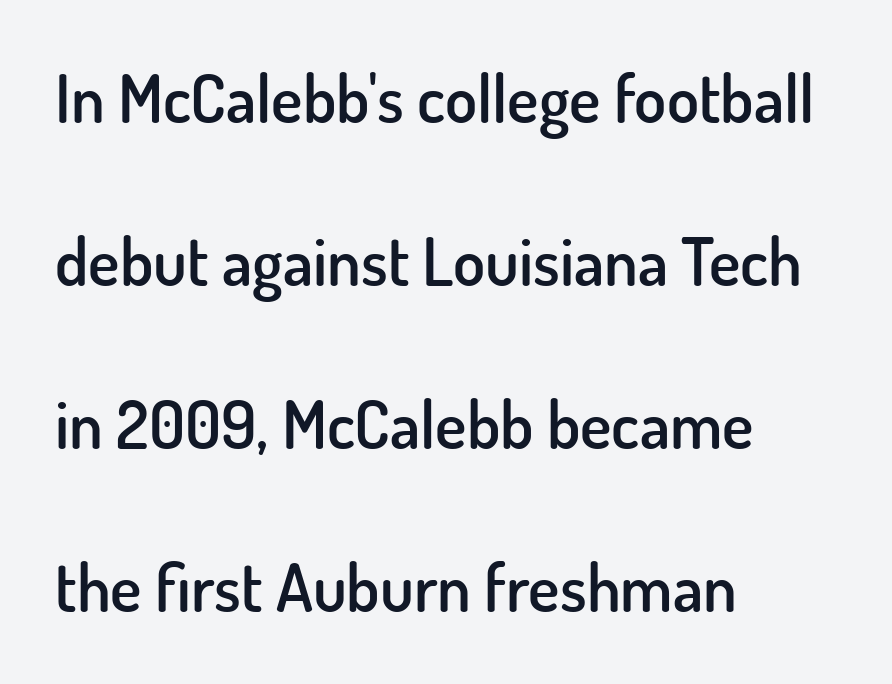
The image shows 66 px semibold sans-serif type, upright; set left-aligned, loose line spacing (2.47x), normal letter spacing, not underlined; low stroke contrast and a small x-height.
